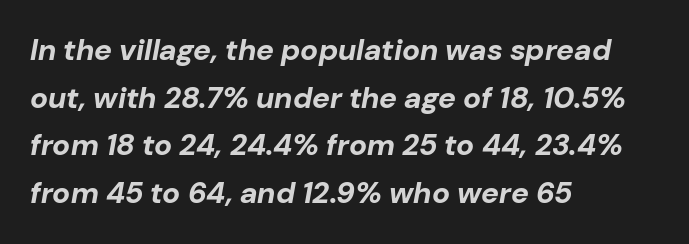
{"italic": "yes", "lean": "right", "slant_degrees": 10, "bold": "yes", "weight": "bold", "width": "normal", "stroke_contrast": "low", "x_height": "medium", "monospaced": "no", "underline": "no", "align": "left", "line_spacing": "normal", "line_spacing_ratio": 1.59, "letter_spacing": "normal", "letter_spacing_em": 0.0, "glyph_px": 30}
